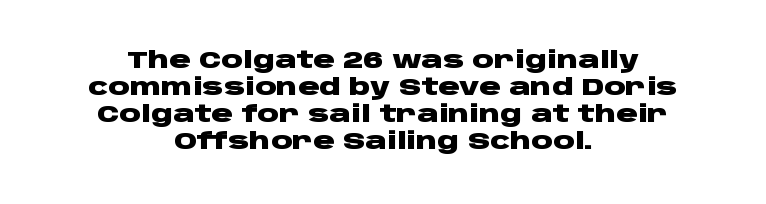
Q: Is the text bold? A: Yes.
Q: Is the text italic (slanted)? A: No, it is upright.
Q: Is the text underlined? A: No.
Q: How is the paragraph aligned? A: Centered.
Q: Is the spacing between letters normal or unusually wide? A: Normal.
Q: Is the spacing between lines tight, normal or loose? A: Tight.
